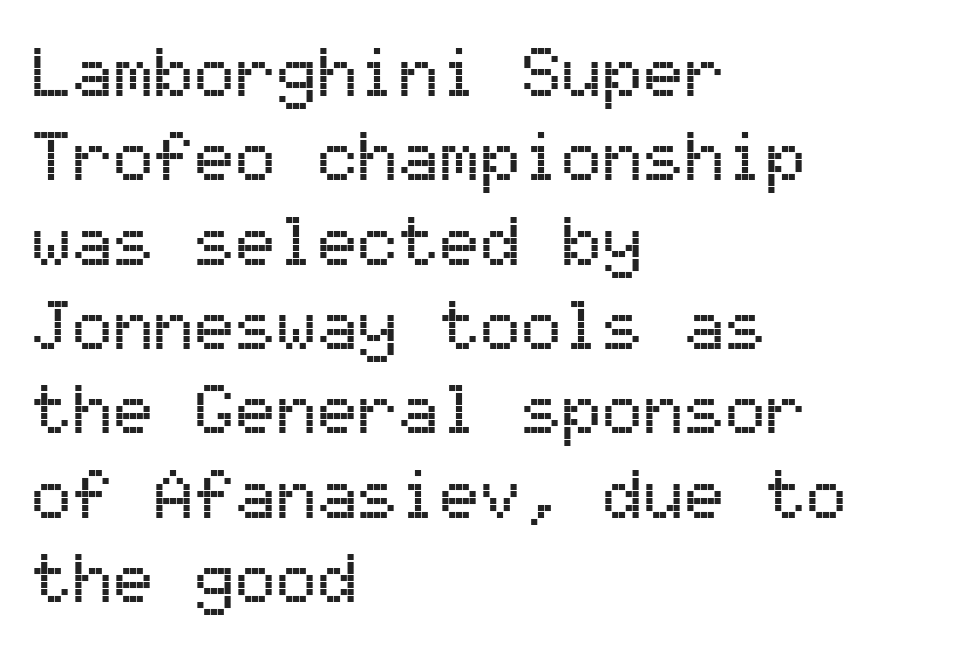
Q: Is the text italic (slanted)? A: No, it is upright.
Q: Is the typeface a serif or a sans-serif typeface? A: Sans-serif.
Q: Is the text underlined? A: No.
Q: How is the paragraph aligned? A: Left-aligned.
Q: Is the spacing between letters normal or unusually wide? A: Normal.
Q: Width (condensed, normal, or wide)? A: Normal.
Q: Stroke contrast? A: Medium.
Q: x-height? A: Medium.
Q: Monospaced? A: Yes.
